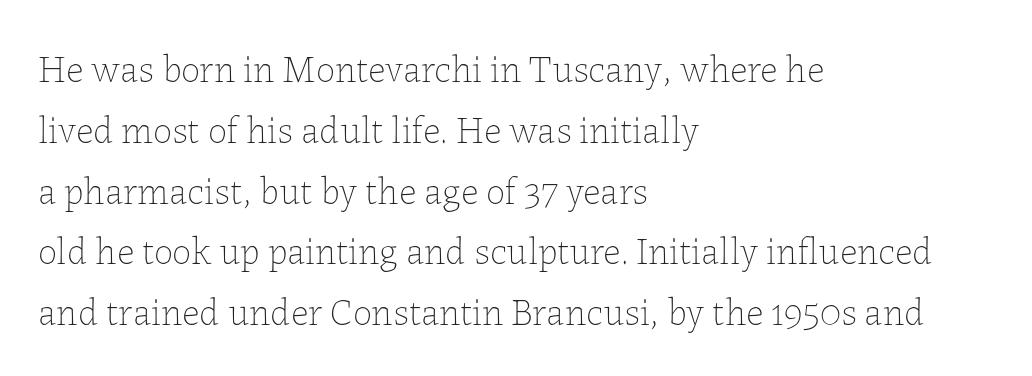
{"italic": "no", "bold": "no", "weight": "thin", "width": "normal", "stroke_contrast": "low", "x_height": "medium", "monospaced": "no", "underline": "no", "align": "left", "line_spacing": "normal", "line_spacing_ratio": 1.6, "letter_spacing": "normal", "letter_spacing_em": 0.0, "glyph_px": 38}
